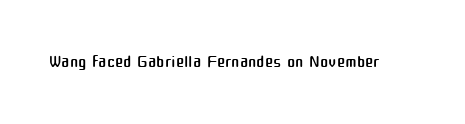
The image shows 25 px text type, upright; set normal letter spacing, not underlined.
